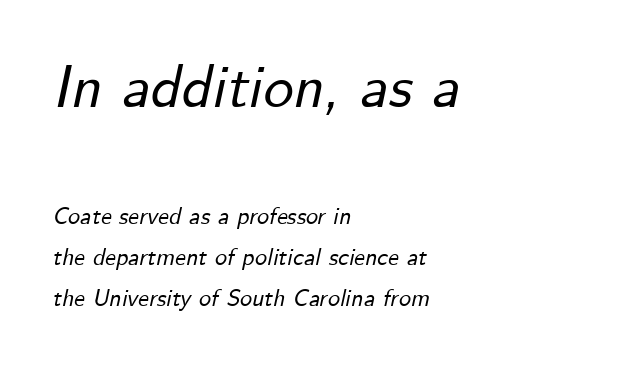
Alignment: flush left. Regular leading. Observe the ordinary spacing: letters are neighbours, not strangers. Which chunk is bigger? The first one — the top block dwarfs the bottom. Quick note: italic. Character widths vary here, with narrow letters taking less room than wide ones.
